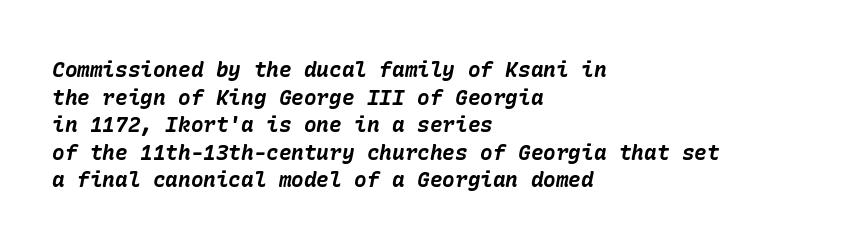
The letters are slanted; this is an italic face. Leftover space on each line is placed entirely after the last word. The face used here is rendered with its standard letterfit. Descender tails drop into unmarked territory. Typographic density is high because the face is bold. Leading: standard.
